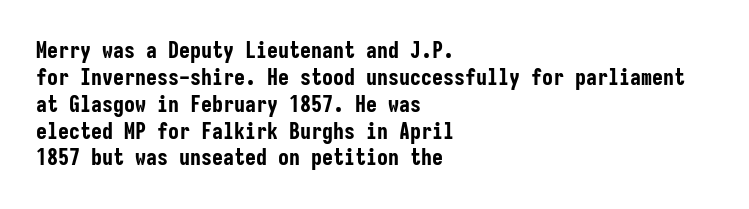
A typesetter would mark this as roman, not italic. What stands out about the letter spacing? Nothing — it is the standard amount. The baseline area is clear. Caption: bold face, heavy strokes.
